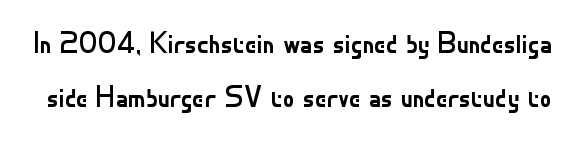
Q: Is the text bold? A: No.
Q: Is the text italic (slanted)? A: No, it is upright.
Q: Is the typeface a serif or a sans-serif typeface? A: Sans-serif.
Q: Is the text underlined? A: No.
Q: Is the spacing between letters normal or unusually wide? A: Normal.
Q: Width (condensed, normal, or wide)? A: Normal.
Q: Stroke contrast? A: Low.
Q: x-height? A: Small.
Q: Monospaced? A: No.
